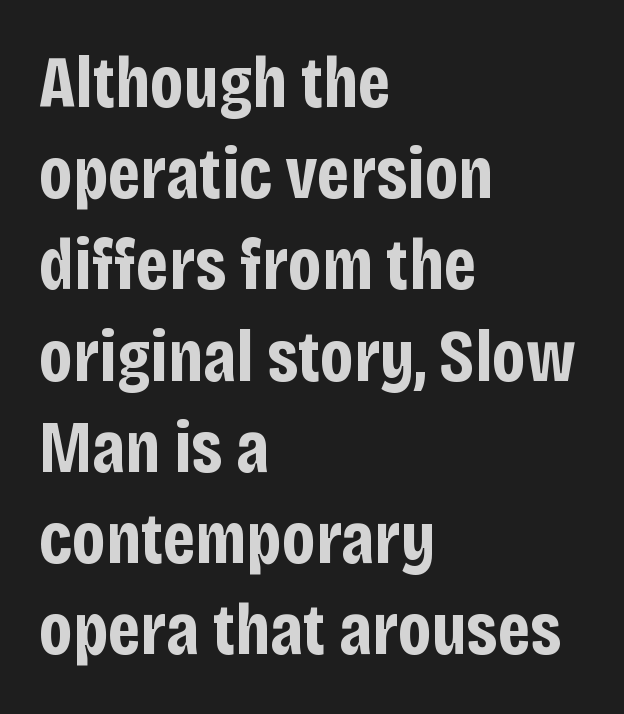
Teacher's note: observe the even left margin — that is flush-left alignment. The letters stand straight up with perfectly vertical stems. The typeface chosen for these lines omits serifs. Its strokes are broad and dark, the hallmark of bold type.
